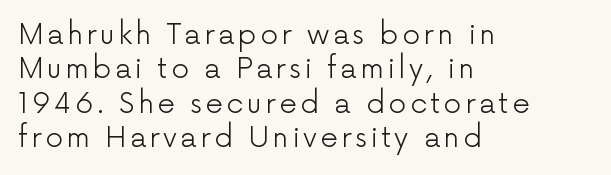
Q: Is the text bold? A: No.
Q: Is the text italic (slanted)? A: No, it is upright.
Q: Is the typeface a serif or a sans-serif typeface? A: Sans-serif.
Q: Is the text underlined? A: No.
Q: How is the paragraph aligned? A: Left-aligned.
Q: Width (condensed, normal, or wide)? A: Normal.
Q: Stroke contrast? A: Low.
Q: x-height? A: Medium.
Q: Monospaced? A: No.
